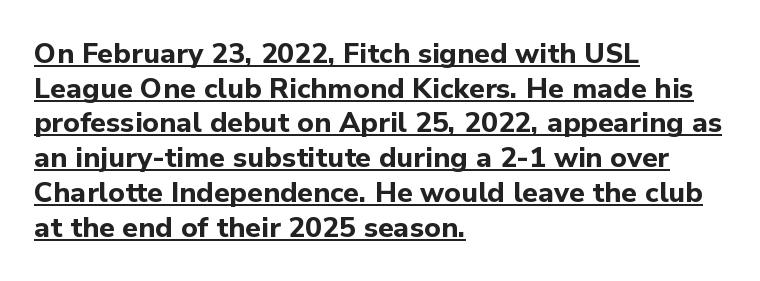
The image shows 28 px bold sans-serif type, upright; set left-aligned, line spacing 1.24x, normal letter spacing, underlined; low stroke contrast and a medium x-height.
